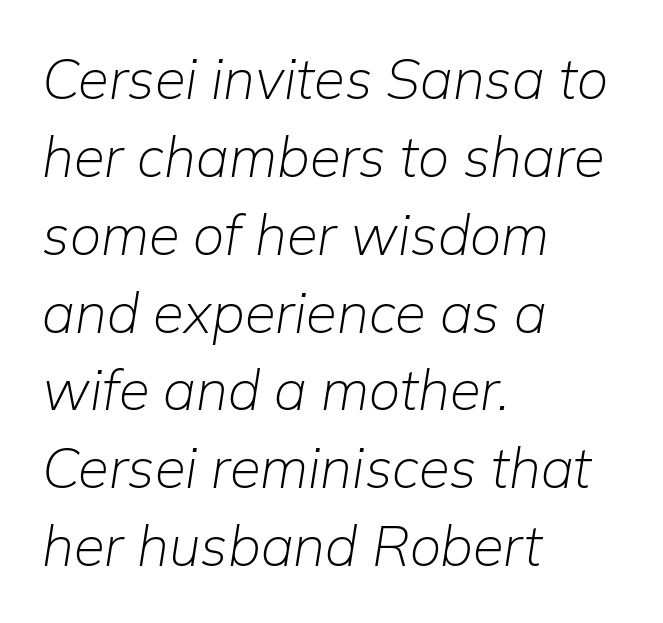
{"italic": "yes", "lean": "right", "slant_degrees": 9, "bold": "no", "weight": "light", "width": "normal", "stroke_contrast": "low", "x_height": "medium", "monospaced": "no", "underline": "no", "align": "left", "line_spacing": "normal", "line_spacing_ratio": 1.39, "letter_spacing": "normal", "letter_spacing_em": 0.0, "glyph_px": 56}
